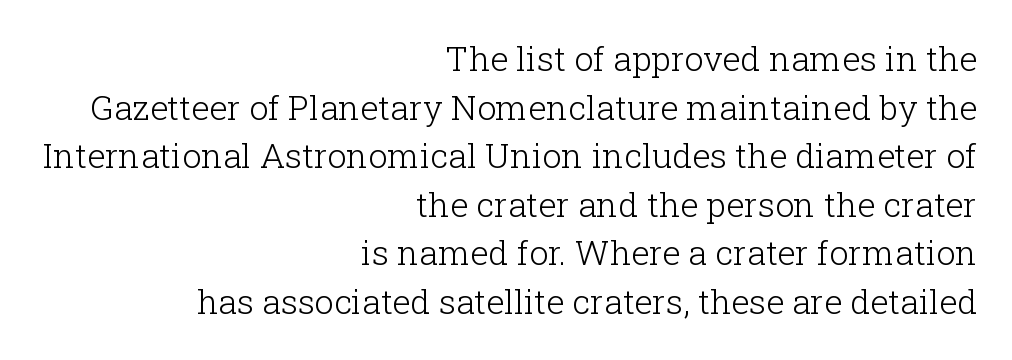
The image shows 34 px light serif type, upright; set right-aligned, normal line spacing (1.43x), normal letter spacing, not underlined; low stroke contrast and a medium x-height.
